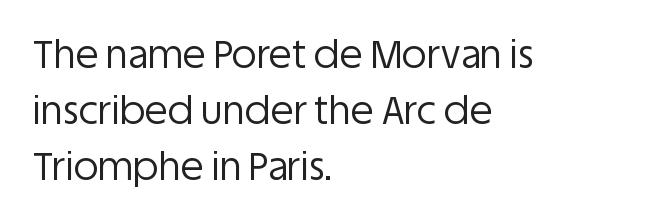
{"serif": "no", "italic": "no", "bold": "no", "weight": "regular", "width": "normal", "stroke_contrast": "low", "x_height": "large", "monospaced": "no", "underline": "no", "align": "left", "line_spacing": "normal", "line_spacing_ratio": 1.47, "letter_spacing": "normal", "letter_spacing_em": 0.0, "glyph_px": 38}
